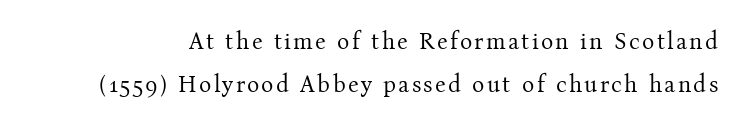
The image shows 23 px text type, upright; set line spacing 1.86x, not underlined.
